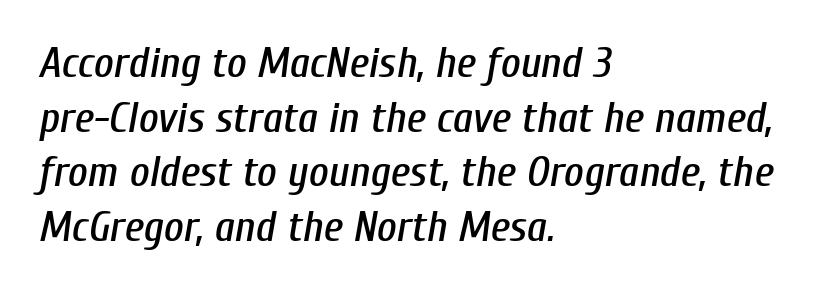
{"italic": "yes", "lean": "right", "slant_degrees": 10, "width": "condensed", "stroke_contrast": "low", "x_height": "medium", "monospaced": "no", "underline": "no", "align": "left", "line_spacing": "normal", "line_spacing_ratio": 1.27, "letter_spacing": "normal", "letter_spacing_em": 0.0, "glyph_px": 43}
